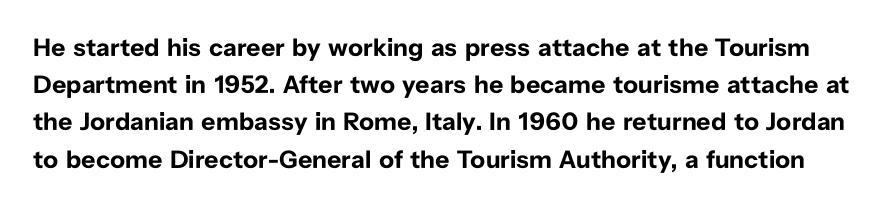
{"italic": "no", "bold": "yes", "underline": "no", "line_spacing": "normal", "line_spacing_ratio": 1.49, "letter_spacing": "normal", "letter_spacing_em": 0.0, "glyph_px": 25}
